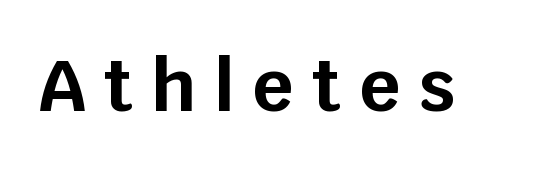
Glance below the letters and you will spot only blank space. Character widths vary here, with narrow letters taking less room than wide ones. Tracking value appears strongly positive — letters spread wide. Note: no serifs on the glyphs. Plenty of ink on the page — the face is bold.
